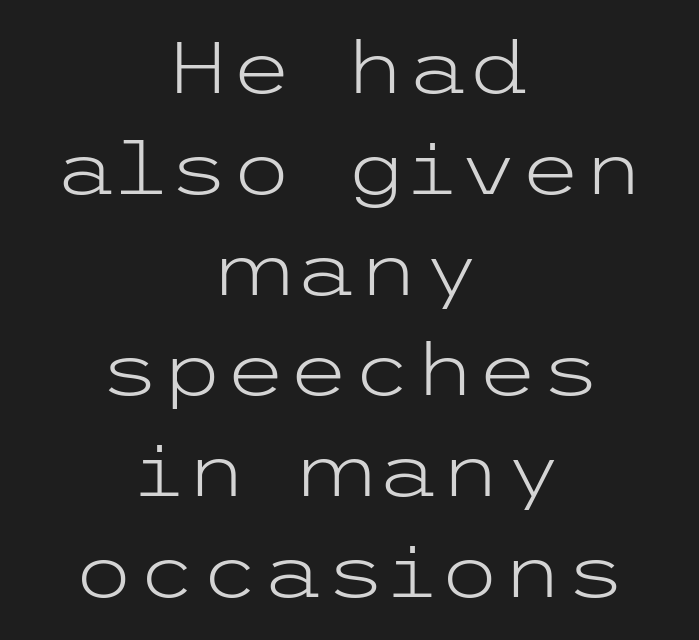
Q: Is the text bold? A: No.
Q: Is the text italic (slanted)? A: No, it is upright.
Q: Is the typeface a serif or a sans-serif typeface? A: Sans-serif.
Q: Is the text underlined? A: No.
Q: How is the paragraph aligned? A: Centered.
Q: Is the spacing between letters normal or unusually wide? A: Normal.
Q: Is the spacing between lines tight, normal or loose? A: Normal.
Q: Width (condensed, normal, or wide)? A: Wide.
Q: Stroke contrast? A: Low.
Q: x-height? A: Medium.
